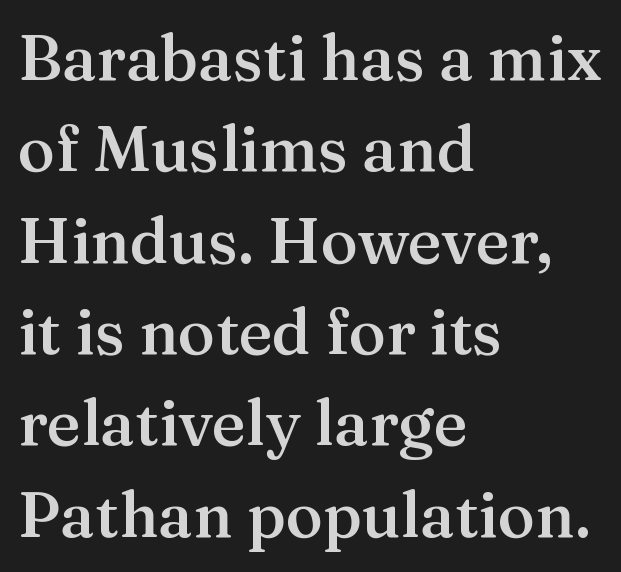
Do the characters align in a grid? No, the font is proportional. Posture: straight, roman, zero tilt. Letter spacing: default. Honestly, the row spacing looks completely unremarkable. Check where the strokes stop: tiny serifs finish them off.
